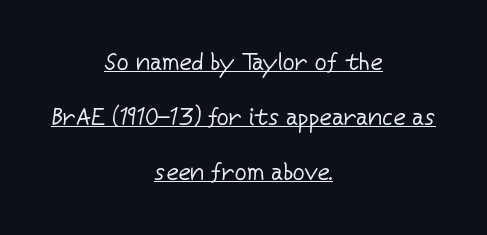
Think standard paragraph weight, or any step lighter than that. This is roman type, the default non-slanted kind. Vertical spacing — loose. The rendering uses the underline text-decoration. Horizontal alignment here is central, giving a formal, balanced look.
